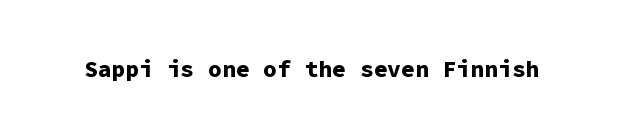
Notice how thick the strokes are: this is what a full bold looks like. In terms of letterspacing, this is plain default setting. The specimen omits any rule beneath the text block's lines. The lettering stays uniformly vertical, giving the passage a roman look.
